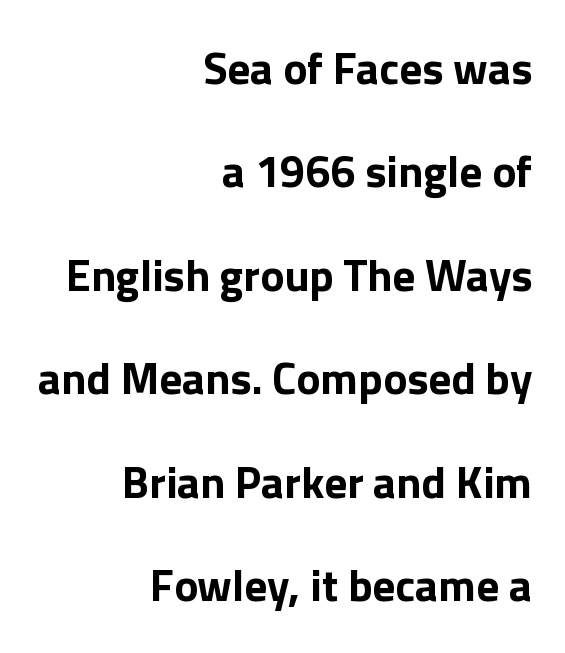
Does the type have serifs? No, each stem ends abruptly. Here the glyphs are tracked normally, forming tight word shapes. A typesetter would call this proportional, since set widths differ per character. It's the straight-up-and-down kind of type. Stroke thickness is high; the sample reads as a true bold.
